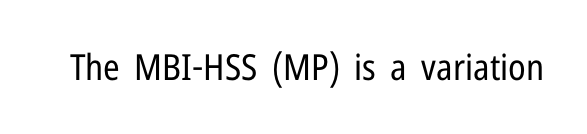
Q: Is the text bold? A: No.
Q: Is the text italic (slanted)? A: No, it is upright.
Q: Is the typeface a serif or a sans-serif typeface? A: Sans-serif.
Q: Is the text underlined? A: No.
Q: Is the spacing between letters normal or unusually wide? A: Normal.
Q: Width (condensed, normal, or wide)? A: Condensed.
Q: Stroke contrast? A: Low.
Q: x-height? A: Medium.
Q: Monospaced? A: No.
